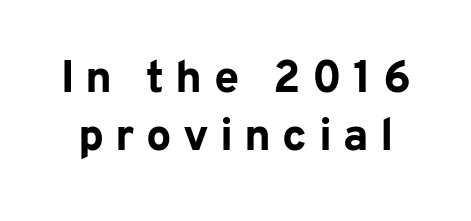
Q: Is the text bold? A: Yes.
Q: Is the text italic (slanted)? A: No, it is upright.
Q: Is the typeface a serif or a sans-serif typeface? A: Sans-serif.
Q: Is the text underlined? A: No.
Q: Is the spacing between letters normal or unusually wide? A: Unusually wide.
Q: Is the spacing between lines tight, normal or loose? A: Normal.
Q: Width (condensed, normal, or wide)? A: Normal.
Q: Stroke contrast? A: Low.
Q: x-height? A: Medium.
Q: Monospaced? A: No.
